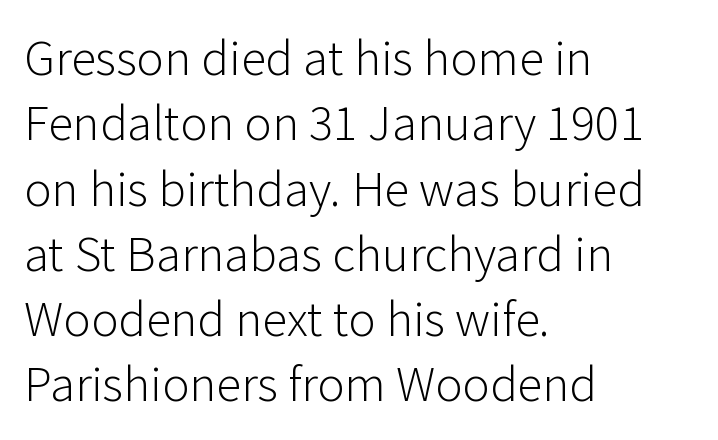
{"serif": "no", "italic": "no", "bold": "no", "weight": "light", "width": "normal", "stroke_contrast": "low", "x_height": "medium", "monospaced": "no", "underline": "no", "align": "left", "line_spacing": "normal", "line_spacing_ratio": 1.28, "letter_spacing": "normal", "letter_spacing_em": 0.0, "glyph_px": 51}
